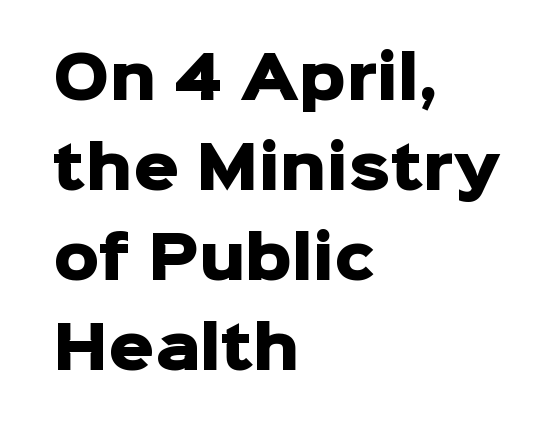
The typography opts for an upright posture over an oblique one. The strip under each line holds only bare page. Each new line begins a customary step beneath the previous one. Does the type have serifs? No, each stem ends abruptly. There is no visible air inserted between adjacent glyphs.
